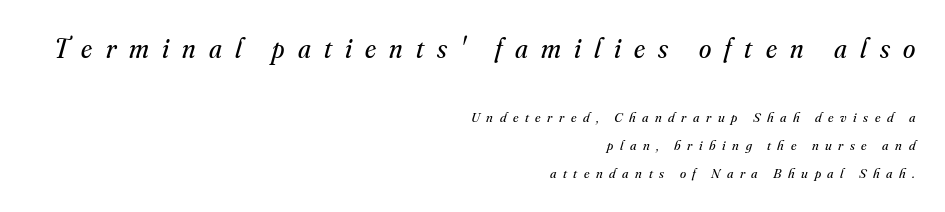
{"serif": "yes", "italic": "yes", "lean": "right", "slant_degrees": 16, "bold": "no", "weight": "regular", "width": "normal", "stroke_contrast": "medium", "x_height": "small", "monospaced": "no", "underline": "no", "align": "right", "line_spacing": "loose", "line_spacing_ratio": 1.99, "letter_spacing": "wide", "letter_spacing_em": 0.47, "larger_block": "first", "size_ratio": 2.0, "glyph_px": 28}
